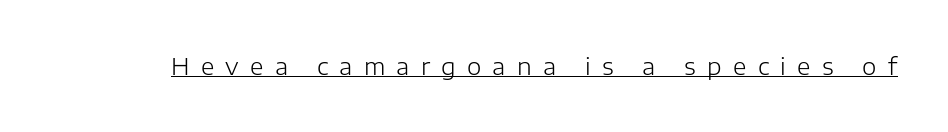
Notice how the stems are strictly vertical — no italics here. Inter-character spacing is expanded well beyond the font's built-in metrics. Check the space under the baseline: a stroke is drawn there. A quiet, ordinary-to-light weight characterises the typeface.
